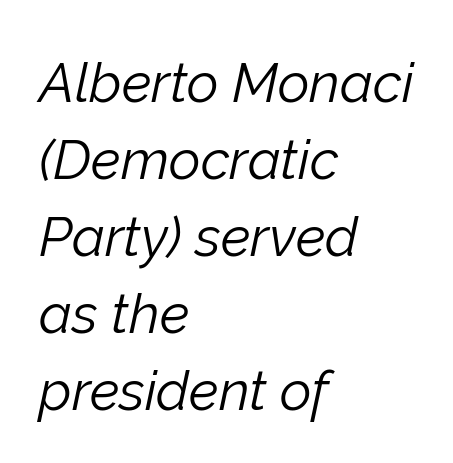
The image shows 55 px light type, italic (leaning right); set left-aligned, normal line spacing (1.4x), normal letter spacing, not underlined; low stroke contrast and a medium x-height.
